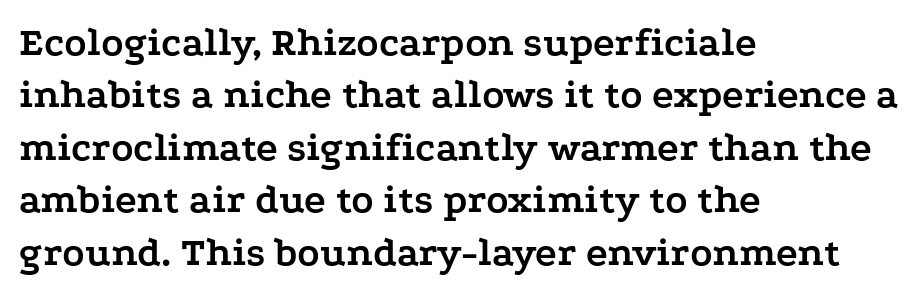
Q: Is the text bold? A: Yes.
Q: Is the text italic (slanted)? A: No, it is upright.
Q: Is the typeface a serif or a sans-serif typeface? A: Serif.
Q: Is the text underlined? A: No.
Q: How is the paragraph aligned? A: Left-aligned.
Q: Is the spacing between letters normal or unusually wide? A: Normal.
Q: Is the spacing between lines tight, normal or loose? A: Normal.
Q: Width (condensed, normal, or wide)? A: Wide.
Q: Stroke contrast? A: Low.
Q: x-height? A: Medium.
Q: Monospaced? A: No.
